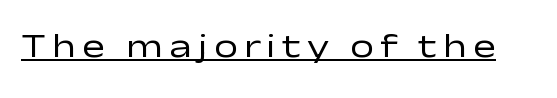
Q: Is the text bold? A: No.
Q: Is the text italic (slanted)? A: No, it is upright.
Q: Is the typeface a serif or a sans-serif typeface? A: Sans-serif.
Q: Is the text underlined? A: Yes.
Q: Width (condensed, normal, or wide)? A: Wide.
Q: Stroke contrast? A: Low.
Q: x-height? A: Medium.
Q: Monospaced? A: No.
